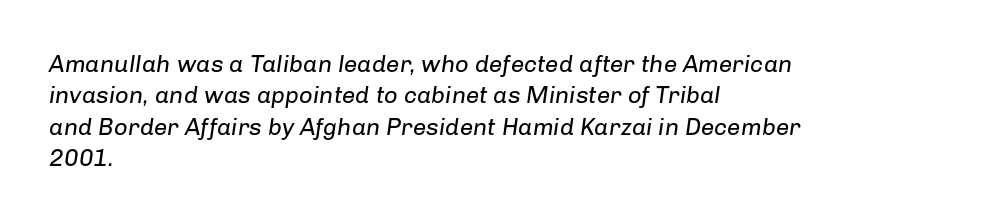
{"italic": "yes", "lean": "right", "slant_degrees": 8, "bold": "no", "underline": "no", "align": "left", "line_spacing": "normal", "line_spacing_ratio": 1.31, "letter_spacing": "normal", "letter_spacing_em": 0.0, "glyph_px": 24}
